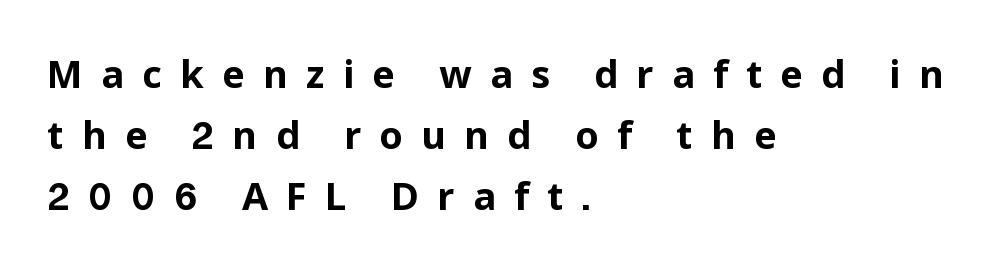
{"serif": "no", "italic": "no", "bold": "yes", "weight": "bold", "width": "normal", "stroke_contrast": "low", "x_height": "medium", "monospaced": "no", "underline": "no", "align": "left", "line_spacing": "normal", "line_spacing_ratio": 1.61, "letter_spacing": "wide", "letter_spacing_em": 0.48, "glyph_px": 38}
